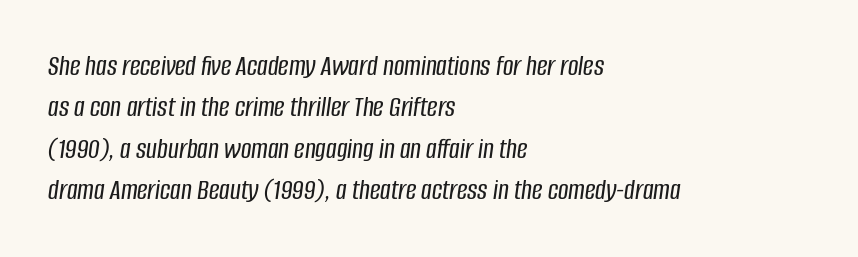
{"italic": "yes", "lean": "right", "slant_degrees": 8, "width": "condensed", "stroke_contrast": "low", "x_height": "large", "monospaced": "no", "underline": "no", "align": "left", "line_spacing": "normal", "line_spacing_ratio": 1.43, "letter_spacing": "normal", "letter_spacing_em": 0.0, "glyph_px": 29}
